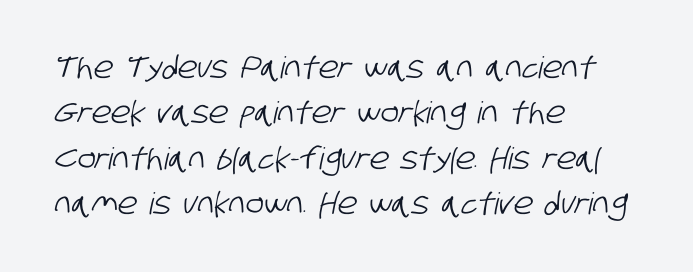
{"serif": "no", "width": "condensed", "stroke_contrast": "low", "x_height": "large", "monospaced": "no", "underline": "no", "align": "left", "line_spacing": "normal", "line_spacing_ratio": 1.51, "letter_spacing": "normal", "letter_spacing_em": 0.0, "glyph_px": 30}
